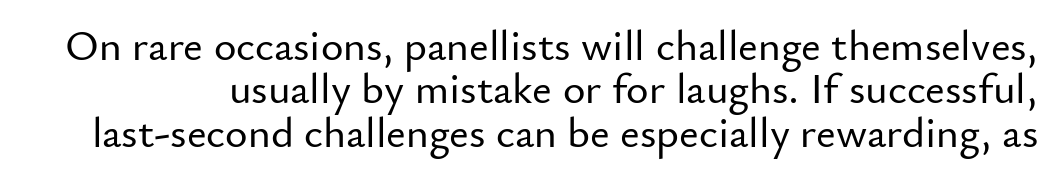
The image shows 43 px sans-serif type, upright; set tight line spacing (1.01x), normal letter spacing, not underlined; low stroke contrast and a small x-height.
